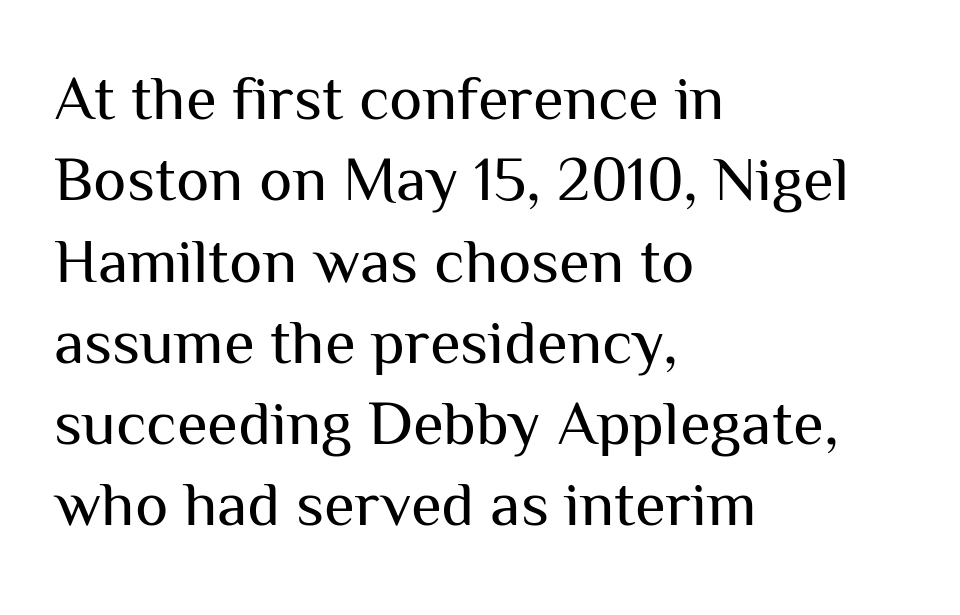
Q: Is the text bold? A: No.
Q: Is the text italic (slanted)? A: No, it is upright.
Q: Is the typeface a serif or a sans-serif typeface? A: Sans-serif.
Q: Is the text underlined? A: No.
Q: How is the paragraph aligned? A: Left-aligned.
Q: Is the spacing between letters normal or unusually wide? A: Normal.
Q: Is the spacing between lines tight, normal or loose? A: Normal.
Q: Width (condensed, normal, or wide)? A: Normal.
Q: Stroke contrast? A: Medium.
Q: x-height? A: Medium.
Q: Monospaced? A: No.
